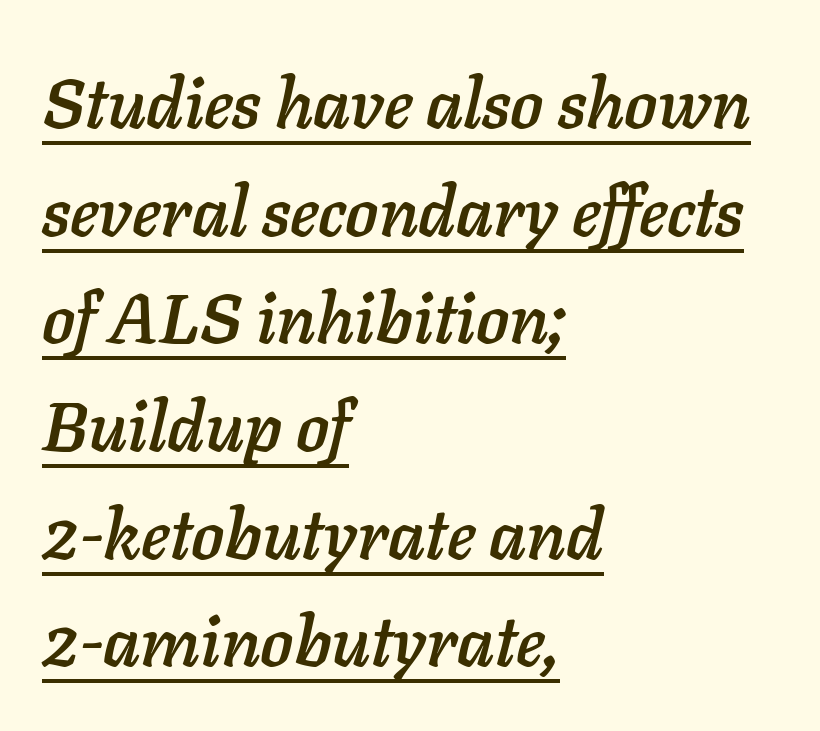
Decoration check: the copy is underlined. Typeset ragged right — the left edge is the straight one. Letter spacing: default. The designer left line spacing at the default. Varying glyph widths throughout — classic text-font behaviour. Quick note: italic.
